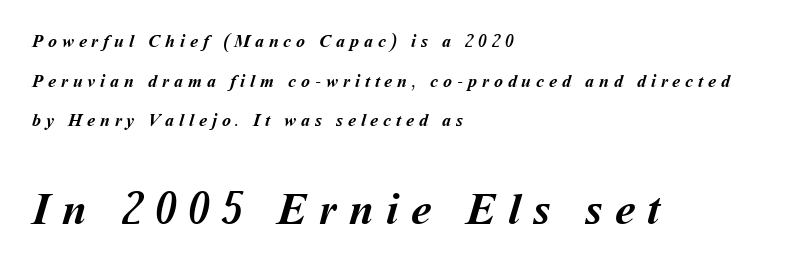
The image shows 45 px semibold type; set left-aligned, loose line spacing (2.2x), unusually wide letter spacing (+0.27 em), not underlined; the second (bottom) block is 2.5x larger; medium stroke contrast and a medium x-height.
